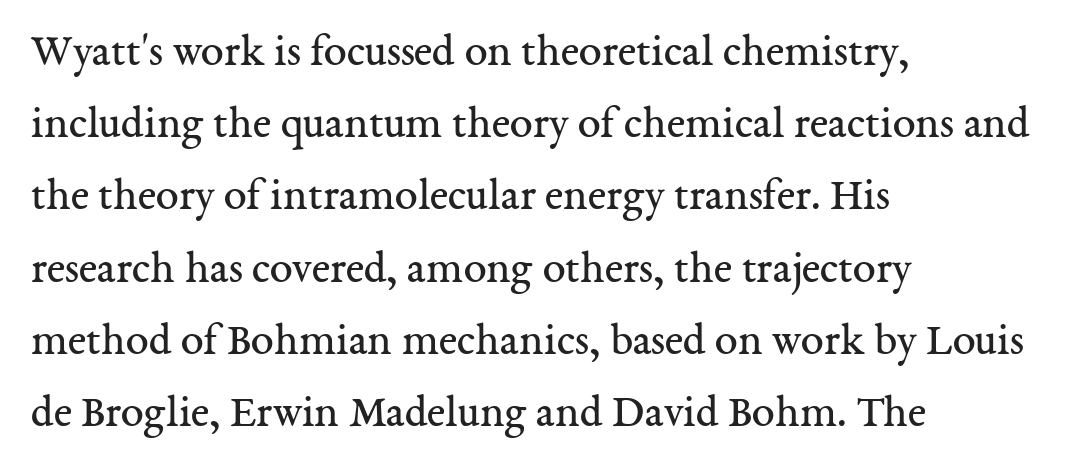
The image shows 46 px regular-weight serif type, upright; set left-aligned, normal line spacing (1.57x), normal letter spacing, not underlined; medium stroke contrast and a medium x-height.
